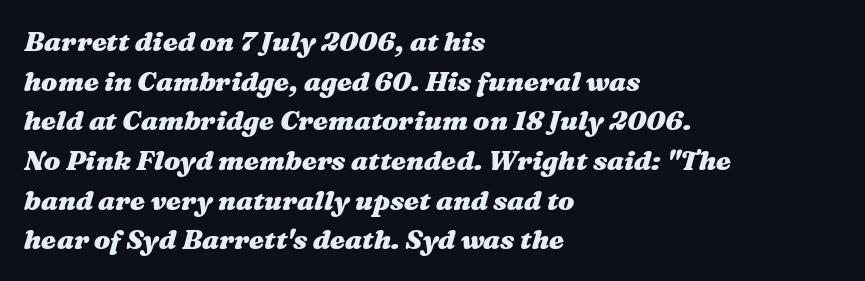
{"italic": "yes", "lean": "right", "slant_degrees": 16, "bold": "yes", "underline": "no", "align": "left", "line_spacing": "normal", "line_spacing_ratio": 1.47, "letter_spacing": "normal", "letter_spacing_em": 0.0, "glyph_px": 27}
